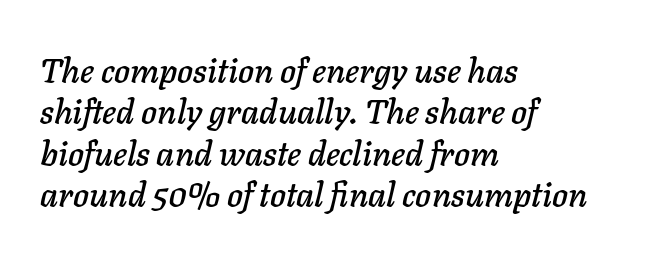
A typesetter would call this proportional, since set widths differ per character. The rag falls on the right side of this text block. Looking at the ascenders, they clearly lean. Lines of text with bare space underneath. The type is set solid horizontally, with unmodified tracking.
